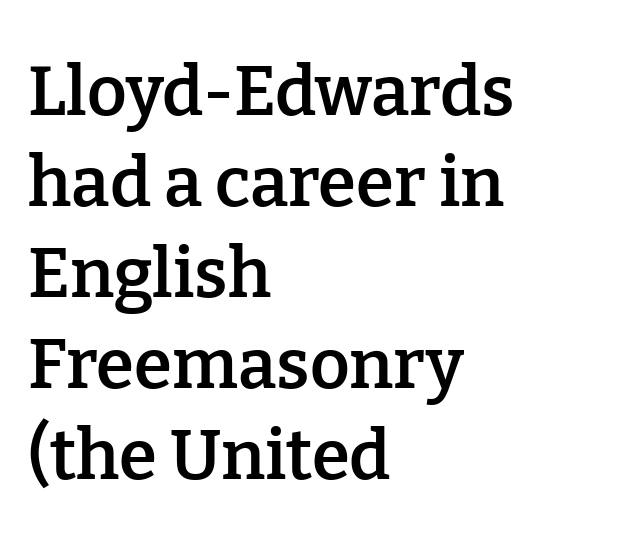
Tracking here is standard; glyphs follow each other at the usual distance. Any mark beneath the type? The region is blank. I'd describe the lettering as semibold — firm but not a full bold. The space between consecutive lines is moderate.
